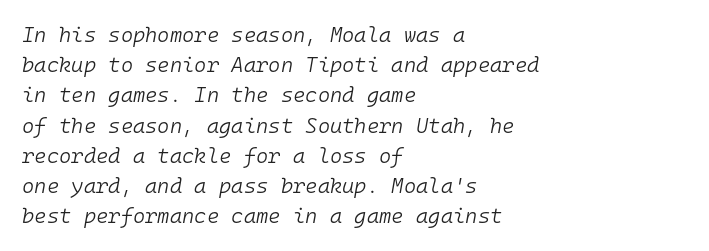
{"italic": "yes", "lean": "right", "slant_degrees": 10, "bold": "no", "underline": "no", "align": "left", "line_spacing": "normal", "line_spacing_ratio": 1.44, "letter_spacing": "normal", "letter_spacing_em": 0.0, "glyph_px": 21}
